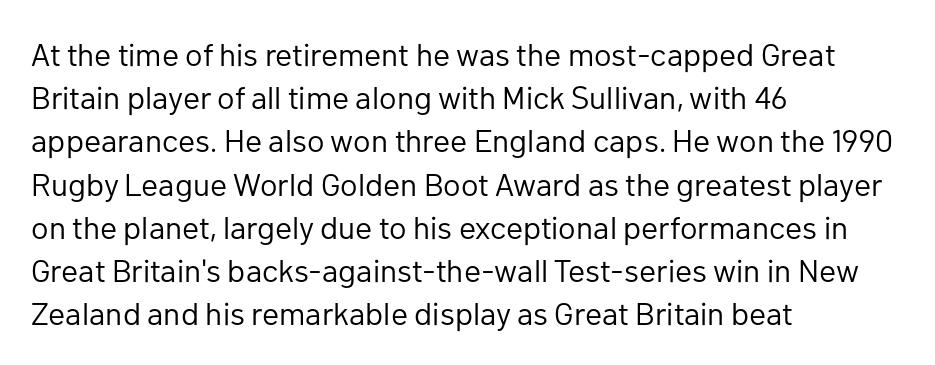
{"serif": "no", "italic": "no", "bold": "no", "weight": "regular", "width": "normal", "stroke_contrast": "low", "x_height": "medium", "monospaced": "no", "underline": "no", "align": "left", "line_spacing": "normal", "line_spacing_ratio": 1.35, "letter_spacing": "normal", "letter_spacing_em": 0.0, "glyph_px": 32}
